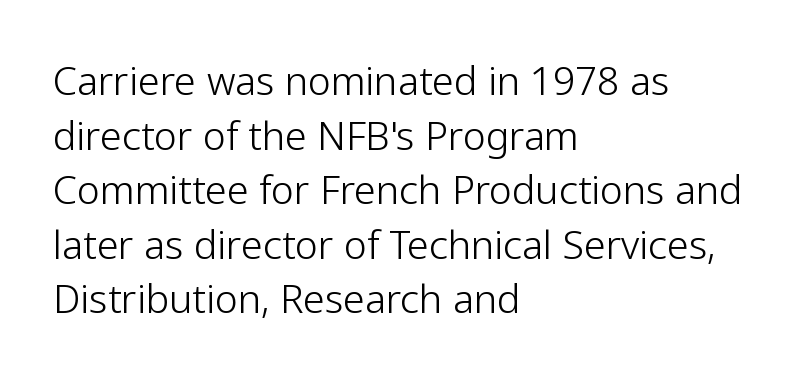
{"serif": "no", "italic": "no", "bold": "no", "weight": "light", "width": "normal", "stroke_contrast": "low", "x_height": "medium", "monospaced": "no", "underline": "no", "align": "left", "line_spacing": "normal", "line_spacing_ratio": 1.4, "letter_spacing": "normal", "letter_spacing_em": 0.0, "glyph_px": 39}
